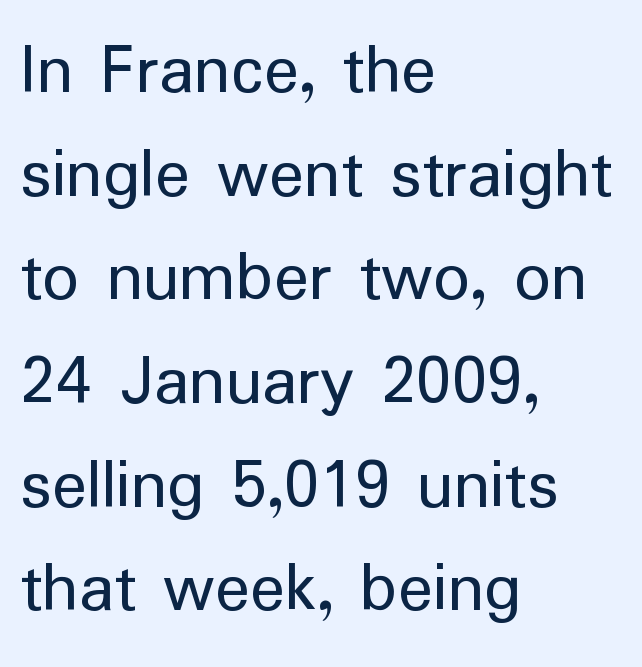
Q: Is the text bold? A: No.
Q: Is the text italic (slanted)? A: No, it is upright.
Q: Is the typeface a serif or a sans-serif typeface? A: Sans-serif.
Q: Is the text underlined? A: No.
Q: How is the paragraph aligned? A: Left-aligned.
Q: Is the spacing between letters normal or unusually wide? A: Normal.
Q: Is the spacing between lines tight, normal or loose? A: Normal.
Q: Width (condensed, normal, or wide)? A: Normal.
Q: Stroke contrast? A: Low.
Q: x-height? A: Medium.
Q: Monospaced? A: No.
